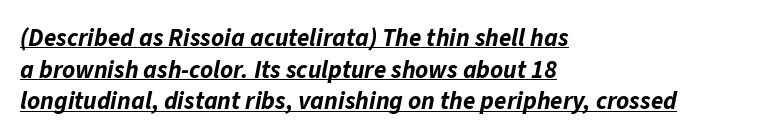
The image shows 25 px bold type, italic (leaning right); set left-aligned, normal line spacing (1.27x), normal letter spacing, underlined.
